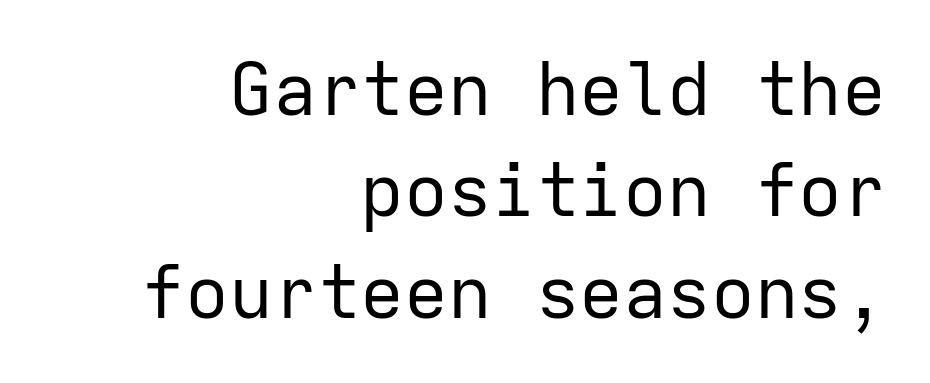
Vertical strokes here are truly vertical. The face used here is a sans, in the tradition of grotesques and geometrics. Leading: standard. Compared with a flush-left layout, this one pins lines to the opposite, right side.
